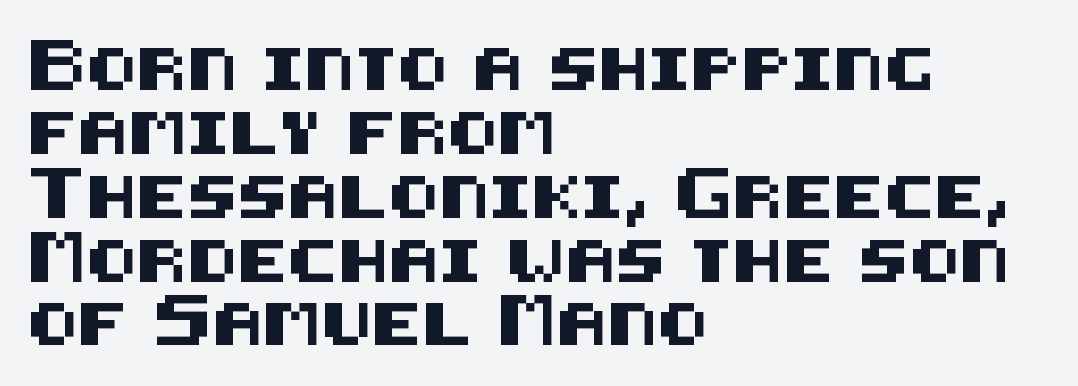
{"serif": "no", "italic": "no", "width": "normal", "stroke_contrast": "medium", "x_height": "large", "underline": "no", "align": "left", "line_spacing": "normal", "line_spacing_ratio": 1.52, "letter_spacing": "normal", "letter_spacing_em": 0.0, "glyph_px": 42}
